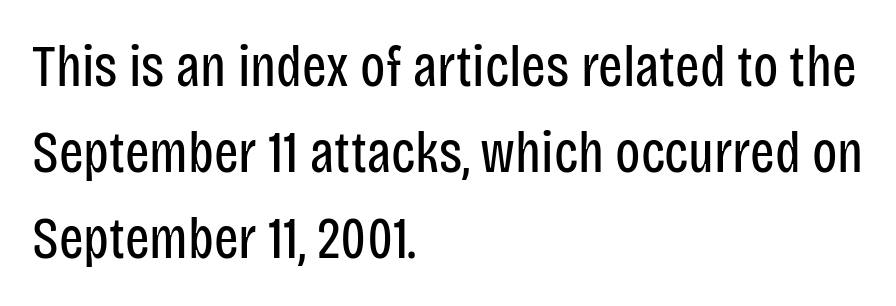
{"serif": "no", "italic": "no", "bold": "no", "weight": "regular", "width": "condensed", "stroke_contrast": "low", "x_height": "large", "monospaced": "no", "underline": "no", "align": "left", "line_spacing": "normal", "line_spacing_ratio": 1.48, "letter_spacing": "normal", "letter_spacing_em": 0.0, "glyph_px": 58}
